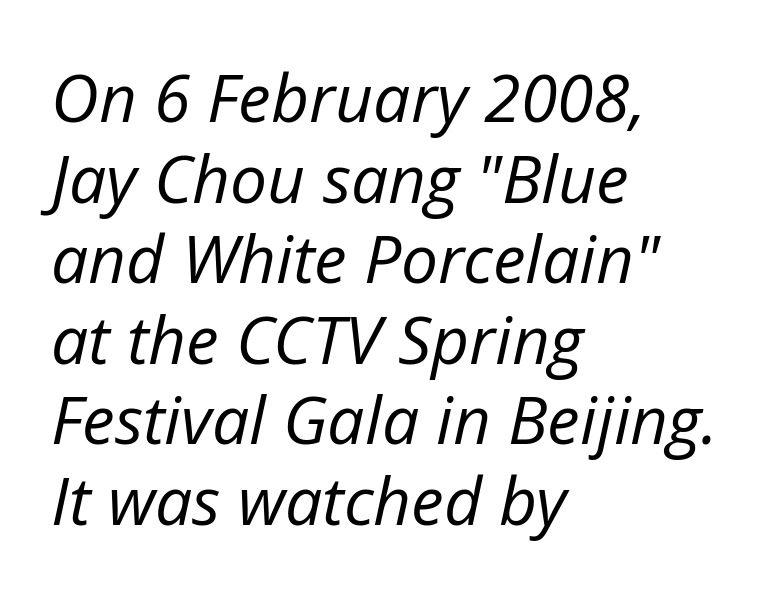
{"italic": "yes", "lean": "right", "slant_degrees": 12, "bold": "no", "weight": "regular", "width": "normal", "stroke_contrast": "low", "x_height": "medium", "monospaced": "no", "underline": "no", "align": "left", "line_spacing_ratio": 1.22, "letter_spacing": "normal", "letter_spacing_em": 0.0, "glyph_px": 66}
